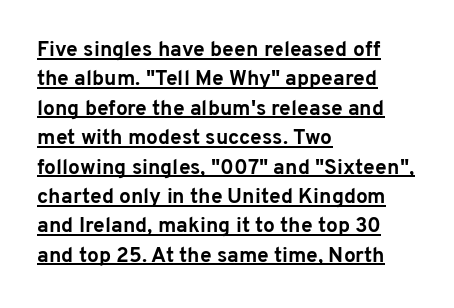
There is no visible air inserted between adjacent glyphs. I'd describe the lettering as bold — thick and assertive. How would I describe the line gaps? Plain and ordinary. These lines are set flush left with a ragged right edge.
